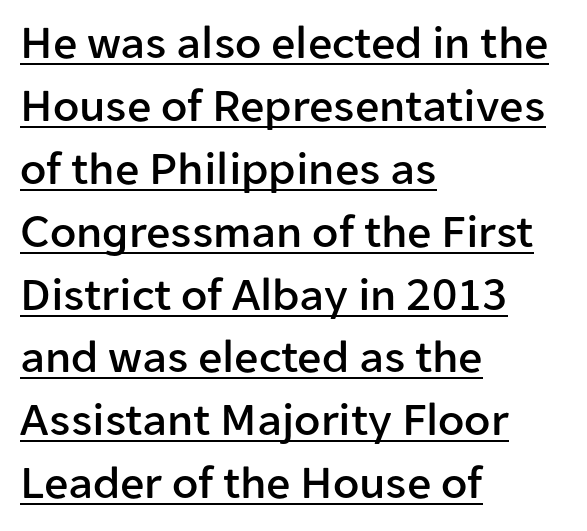
Q: Is the text italic (slanted)? A: No, it is upright.
Q: Is the typeface a serif or a sans-serif typeface? A: Sans-serif.
Q: Is the text underlined? A: Yes.
Q: How is the paragraph aligned? A: Left-aligned.
Q: Is the spacing between letters normal or unusually wide? A: Normal.
Q: Is the spacing between lines tight, normal or loose? A: Normal.
Q: Width (condensed, normal, or wide)? A: Normal.
Q: Stroke contrast? A: Low.
Q: x-height? A: Medium.
Q: Monospaced? A: No.
